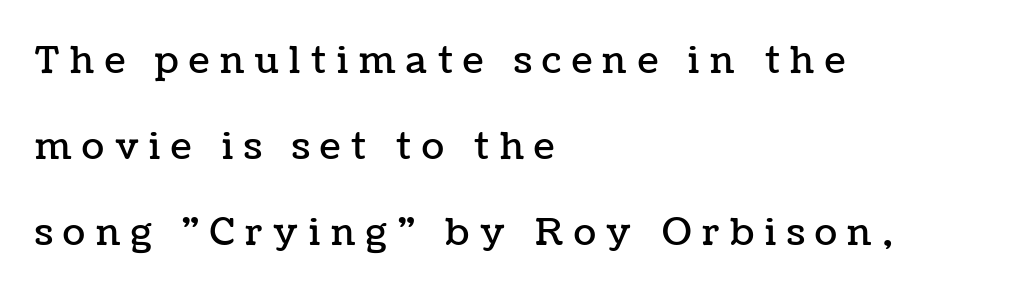
{"italic": "no", "width": "normal", "stroke_contrast": "low", "x_height": "medium", "monospaced": "no", "underline": "no", "align": "left", "line_spacing": "loose", "line_spacing_ratio": 2.32, "letter_spacing": "wide", "letter_spacing_em": 0.29, "glyph_px": 37}
